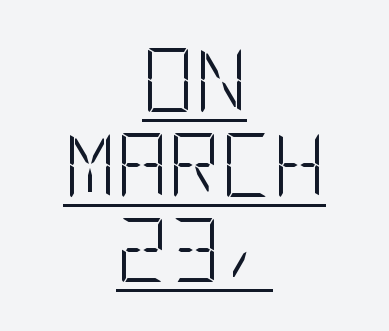
Which margin do the lines hug? Neither — every line sits in the middle. Rendered with straight, roman letterforms. Check where the strokes stop: nothing finishes them off — pure sans. This sample keeps an unexceptional amount of space between lines. Each stroke keeps to a modest, everyday thickness or less. Descenders here cross a horizontal rule under the line.
